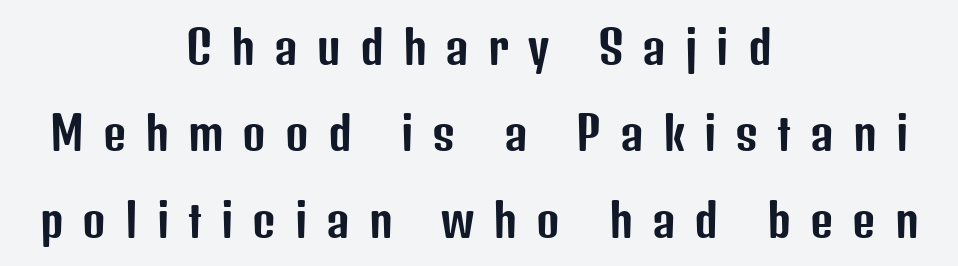
The image shows 45 px condensed sans-serif type, upright; set centered, loose line spacing (1.92x), unusually wide letter spacing (+0.42 em), not underlined; low stroke contrast and a medium x-height.
